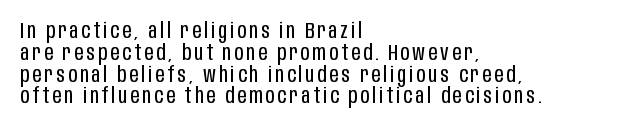
The image shows 22 px text type, upright; set left-aligned, tight line spacing (0.99x), not underlined.
